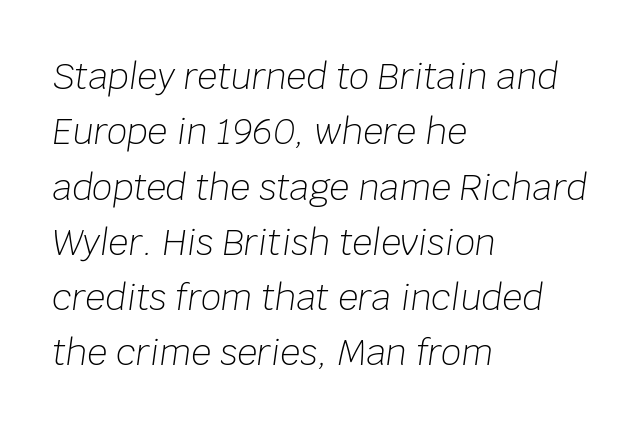
The image shows 35 px light type, italic (leaning right); set left-aligned, normal line spacing (1.58x), normal letter spacing, not underlined; low stroke contrast and a large x-height.
